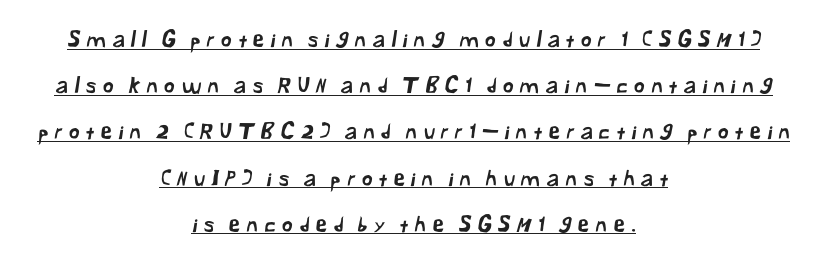
Airy leading. The rendering inserts visible extra space after every character. One-word summary of the alignment: center. The rendered words wear a rule along their underside.
